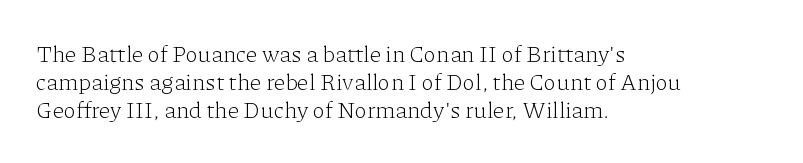
{"italic": "no", "bold": "no", "underline": "no", "align": "left", "line_spacing_ratio": 1.22, "letter_spacing": "normal", "letter_spacing_em": 0.0, "glyph_px": 23}
